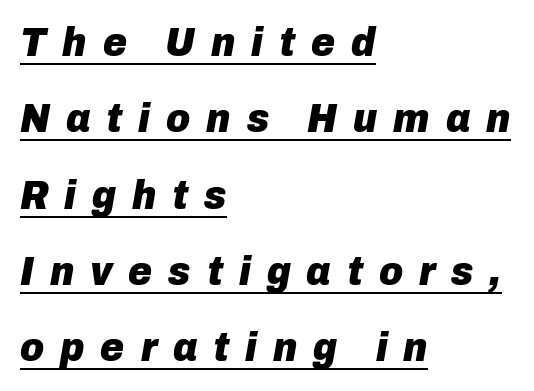
A typesetter would call this proportional, since set widths differ per character. The passage shown leans; its letterforms are oblique. These lines are set flush left with a ragged right edge. Each word looks stretched out because of the extra space between its letters. Glance below the letters and you will spot a drawn line. The strokes are fattened all the way to bold.
